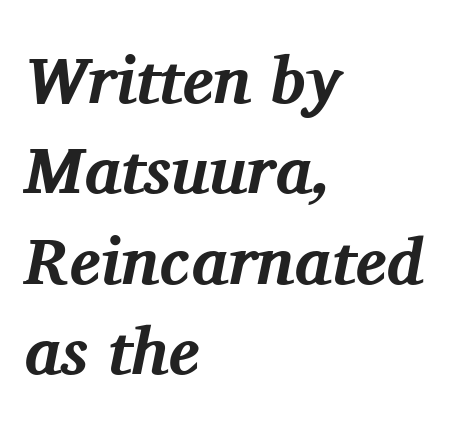
The image shows 66 px bold serif type, italic (leaning right); set left-aligned, normal line spacing (1.37x), normal letter spacing, not underlined; medium stroke contrast and a medium x-height.
